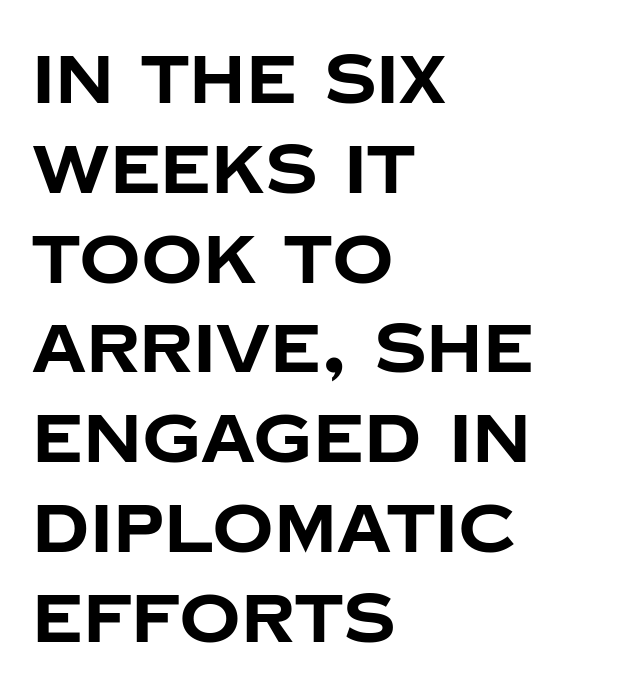
{"serif": "no", "italic": "no", "bold": "yes", "weight": "bold", "width": "normal", "stroke_contrast": "low", "x_height": "large", "monospaced": "no", "underline": "no", "align": "left", "line_spacing": "normal", "line_spacing_ratio": 1.32, "letter_spacing": "normal", "letter_spacing_em": 0.0, "glyph_px": 68}
